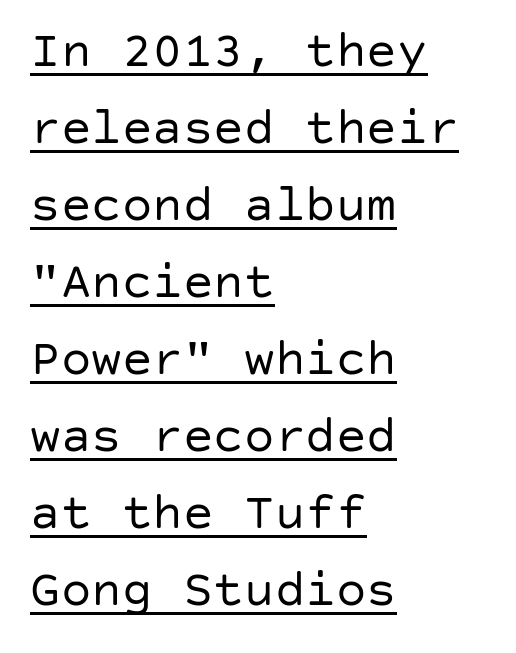
The image shows 51 px regular-weight sans-serif type, upright; set left-aligned, normal line spacing (1.51x), normal letter spacing, underlined; low stroke contrast and a large x-height.
